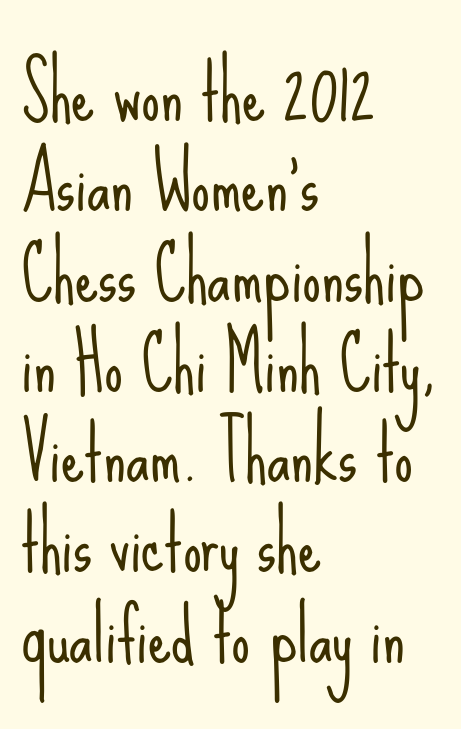
The image shows 74 px light, condensed sans-serif type, upright; set left-aligned, line spacing 1.22x, normal letter spacing, not underlined; low stroke contrast and a small x-height.
